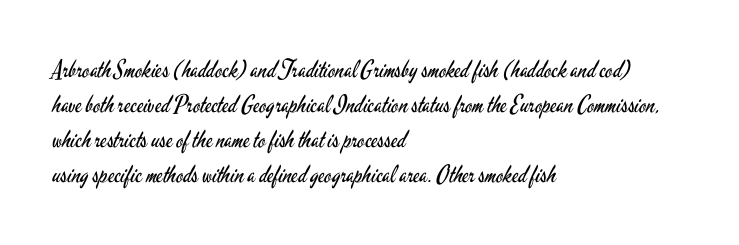
The image shows 24 px text type; set left-aligned, normal line spacing (1.46x), normal letter spacing, not underlined.
